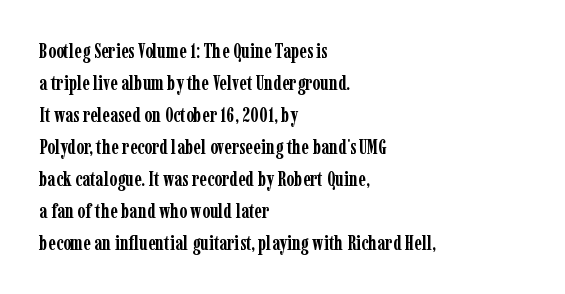
Q: Is the text bold? A: Yes.
Q: Is the text italic (slanted)? A: No, it is upright.
Q: Is the text underlined? A: No.
Q: How is the paragraph aligned? A: Left-aligned.
Q: Is the spacing between letters normal or unusually wide? A: Normal.
Q: Is the spacing between lines tight, normal or loose? A: Normal.
